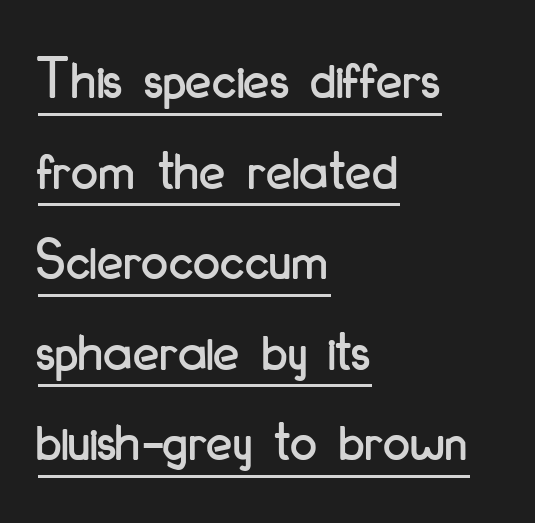
Q: Is the text italic (slanted)? A: No, it is upright.
Q: Is the typeface a serif or a sans-serif typeface? A: Sans-serif.
Q: Is the text underlined? A: Yes.
Q: How is the paragraph aligned? A: Left-aligned.
Q: Is the spacing between letters normal or unusually wide? A: Normal.
Q: Is the spacing between lines tight, normal or loose? A: Normal.
Q: Width (condensed, normal, or wide)? A: Condensed.
Q: Stroke contrast? A: Low.
Q: x-height? A: Small.
Q: Monospaced? A: No.
